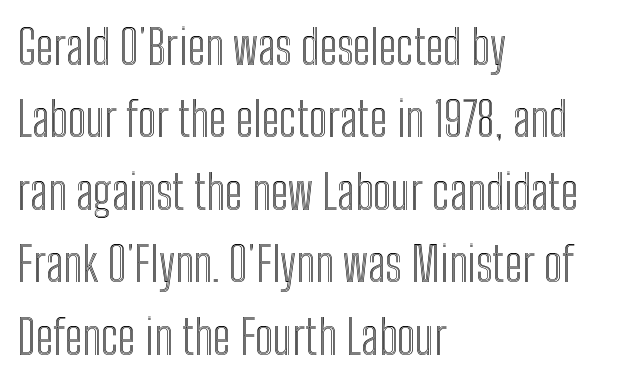
Q: Is the text italic (slanted)? A: No, it is upright.
Q: Is the text underlined? A: No.
Q: How is the paragraph aligned? A: Left-aligned.
Q: Is the spacing between letters normal or unusually wide? A: Normal.
Q: Is the spacing between lines tight, normal or loose? A: Normal.
Q: Width (condensed, normal, or wide)? A: Condensed.
Q: x-height? A: Medium.
Q: Monospaced? A: No.
